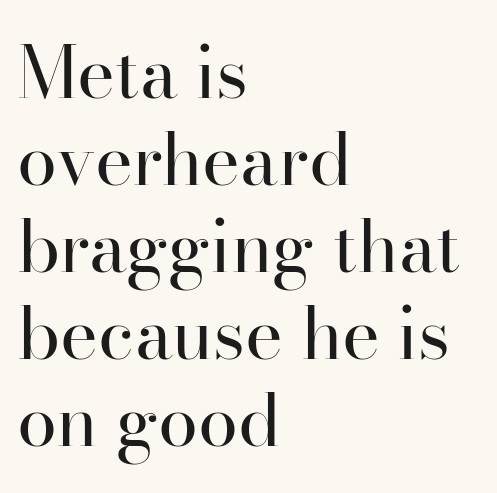
{"serif": "yes", "italic": "no", "bold": "no", "weight": "regular", "width": "normal", "stroke_contrast": "high", "x_height": "small", "monospaced": "no", "underline": "no", "align": "left", "line_spacing_ratio": 1.21, "letter_spacing": "normal", "letter_spacing_em": 0.0, "glyph_px": 72}
